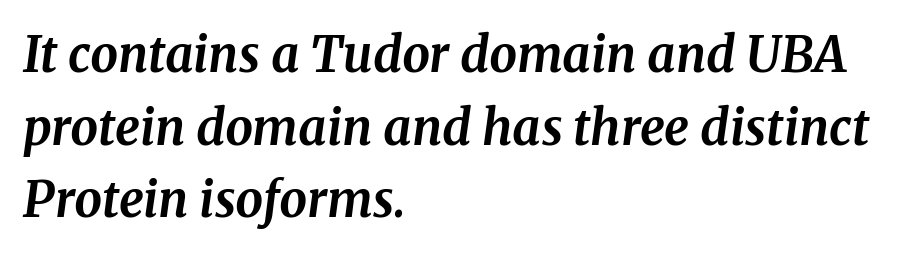
{"serif": "yes", "italic": "yes", "lean": "right", "slant_degrees": 8, "bold": "yes", "weight": "bold", "width": "normal", "stroke_contrast": "medium", "x_height": "medium", "monospaced": "no", "underline": "no", "align": "left", "line_spacing": "normal", "line_spacing_ratio": 1.48, "letter_spacing": "normal", "letter_spacing_em": 0.0, "glyph_px": 49}
